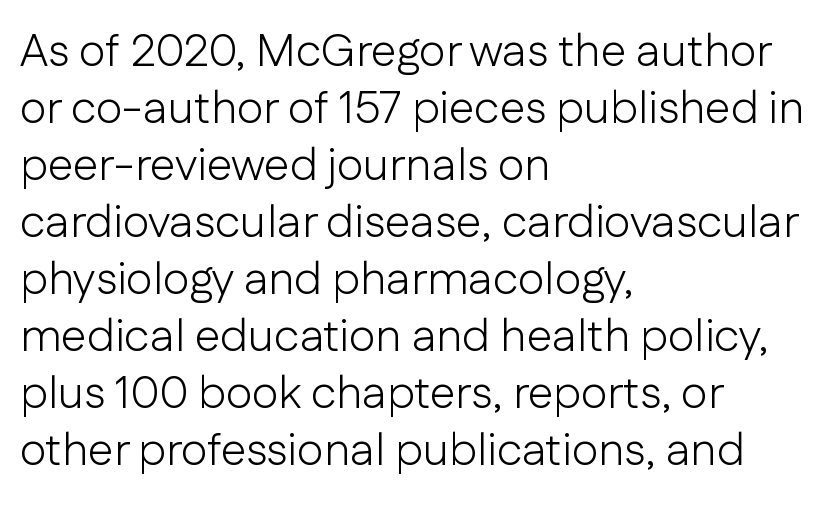
Q: Is the text bold? A: No.
Q: Is the text italic (slanted)? A: No, it is upright.
Q: Is the typeface a serif or a sans-serif typeface? A: Sans-serif.
Q: Is the text underlined? A: No.
Q: How is the paragraph aligned? A: Left-aligned.
Q: Is the spacing between letters normal or unusually wide? A: Normal.
Q: Width (condensed, normal, or wide)? A: Normal.
Q: Stroke contrast? A: Low.
Q: x-height? A: Medium.
Q: Monospaced? A: No.
